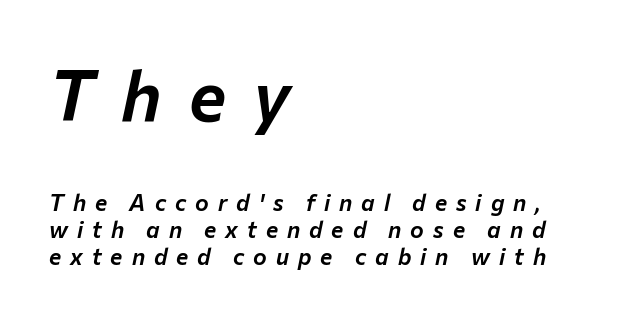
Q: Is the text italic (slanted)? A: Yes, it leans right by about 12 degrees.
Q: Is the text underlined? A: No.
Q: How is the paragraph aligned? A: Left-aligned.
Q: Is the spacing between letters normal or unusually wide? A: Unusually wide.
Q: Which block of text is set in a larger size, the first (top) or the second (bottom)? A: The first (top) one.
Q: Width (condensed, normal, or wide)? A: Normal.
Q: Stroke contrast? A: Low.
Q: x-height? A: Medium.
Q: Monospaced? A: No.
